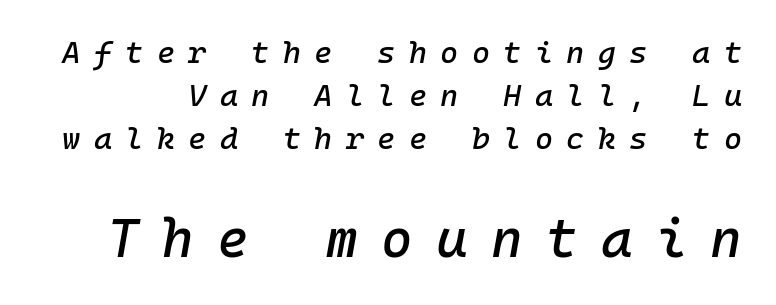
{"italic": "yes", "lean": "right", "slant_degrees": 10, "width": "normal", "stroke_contrast": "low", "x_height": "medium", "monospaced": "yes", "underline": "no", "line_spacing": "normal", "line_spacing_ratio": 1.39, "letter_spacing": "wide", "letter_spacing_em": 0.43, "larger_block": "second", "size_ratio": 1.74, "glyph_px": 54}
